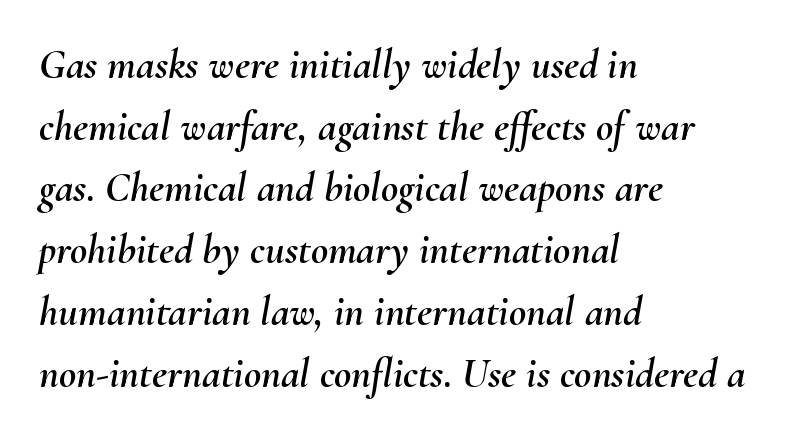
The rendering applies a slant to the glyphs. Between one letter and the next there's only the usual sliver of space. Summary of vertical rhythm: regular, with standard interline spacing. Plain, unruled lines of type. Is this a fixed-width face? No — the glyphs have proportional, varying widths. Line starts are locked; line ends wander.
